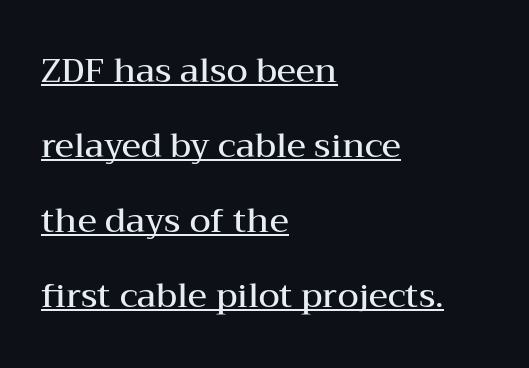
Designer's note — italics off, roman on. Looks like someone drew a line under every word here. The vertical gap from one line to the next is large. Regarding serifs, this sample has them. Strokes here are thickened, but only to semibold level.
